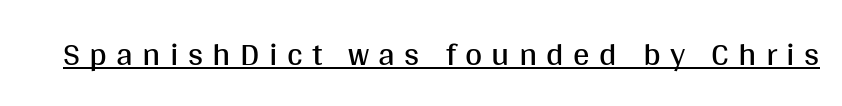
{"serif": "no", "italic": "no", "bold": "no", "weight": "regular", "width": "normal", "stroke_contrast": "medium", "x_height": "large", "monospaced": "no", "underline": "yes", "letter_spacing": "wide", "letter_spacing_em": 0.28, "glyph_px": 33}
